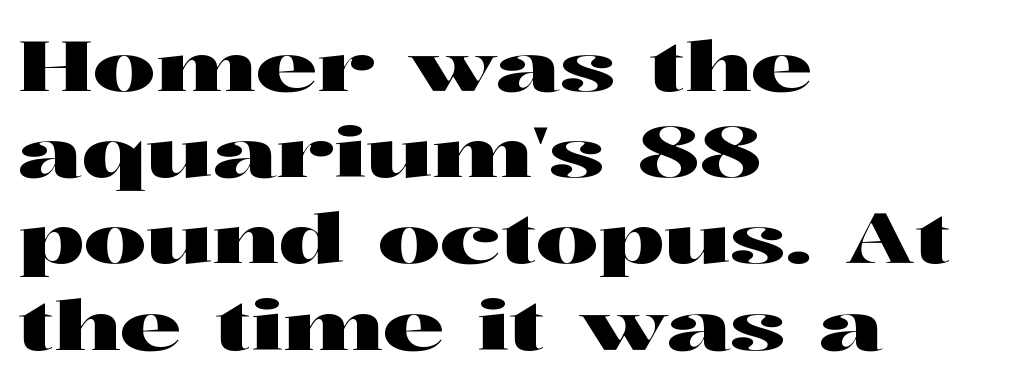
Leading: standard. The lettering stays uniformly vertical, giving the passage a roman look. These lines are set flush left with a ragged right edge. The rendering uses natural spacing where letterforms have individual widths. Glyph-to-glyph distance matches everyday printed text.
